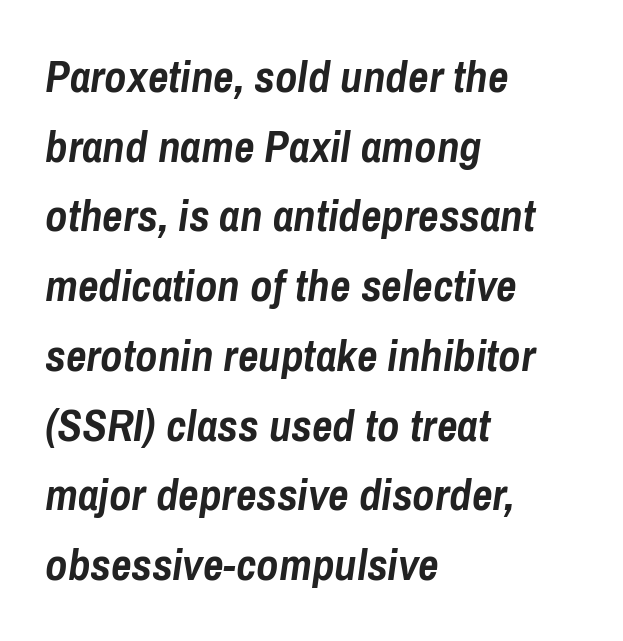
Q: Is the text bold? A: Yes.
Q: Is the text italic (slanted)? A: Yes, it leans right by about 8 degrees.
Q: Is the text underlined? A: No.
Q: How is the paragraph aligned? A: Left-aligned.
Q: Is the spacing between letters normal or unusually wide? A: Normal.
Q: Is the spacing between lines tight, normal or loose? A: Normal.
Q: Width (condensed, normal, or wide)? A: Condensed.
Q: Stroke contrast? A: Low.
Q: x-height? A: Medium.
Q: Monospaced? A: No.
